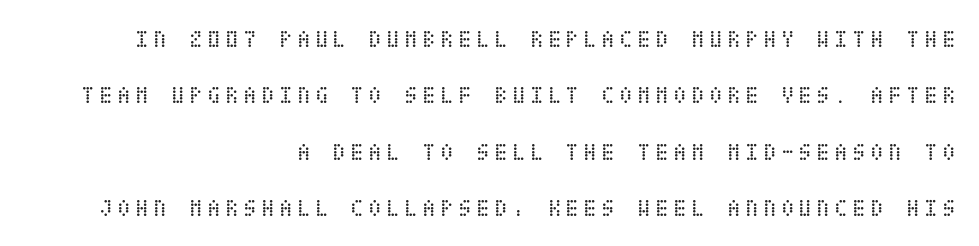
A typesetter would call this heavily tracked-out type. These lines stand farther apart than default settings would place them. If you drew a line through each stem, it would be perfectly vertical. Heaviness? Minimal to ordinary, like unemphasized prose.
